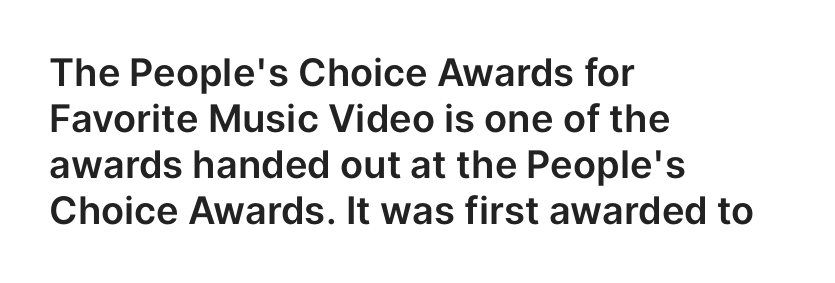
Q: Is the text italic (slanted)? A: No, it is upright.
Q: Is the typeface a serif or a sans-serif typeface? A: Sans-serif.
Q: Is the text underlined? A: No.
Q: How is the paragraph aligned? A: Left-aligned.
Q: Is the spacing between letters normal or unusually wide? A: Normal.
Q: Width (condensed, normal, or wide)? A: Normal.
Q: Stroke contrast? A: Low.
Q: x-height? A: Medium.
Q: Monospaced? A: No.
